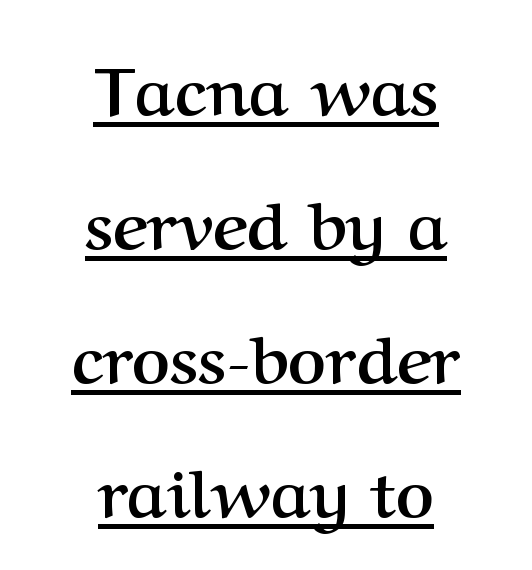
Weight: bold. A typesetter would call this proportional, since set widths differ per character. Honestly, the underline is the first thing you notice here. I'd call this a serif setting — the letters wear small feet. The paragraph has two soft edges and a firm central axis.
